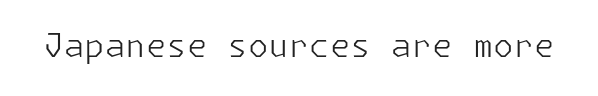
Q: Is the text bold? A: No.
Q: Is the text italic (slanted)? A: No, it is upright.
Q: Is the typeface a serif or a sans-serif typeface? A: Sans-serif.
Q: Is the text underlined? A: No.
Q: Is the spacing between letters normal or unusually wide? A: Normal.
Q: Width (condensed, normal, or wide)? A: Normal.
Q: Stroke contrast? A: Low.
Q: x-height? A: Medium.
